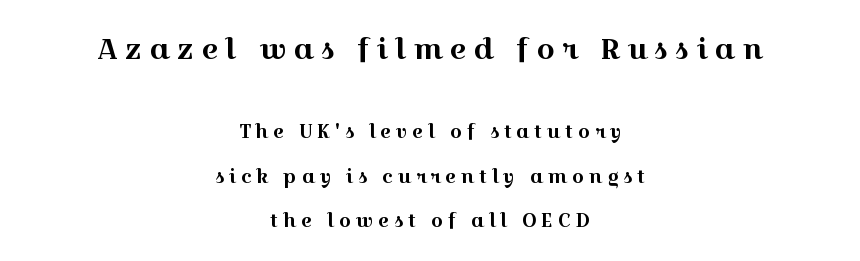
{"serif": "yes", "italic": "no", "width": "wide", "x_height": "medium", "monospaced": "no", "underline": "no", "align": "center", "line_spacing": "loose", "line_spacing_ratio": 2.32, "letter_spacing": "wide", "letter_spacing_em": 0.24, "larger_block": "first", "size_ratio": 1.53, "glyph_px": 29}
